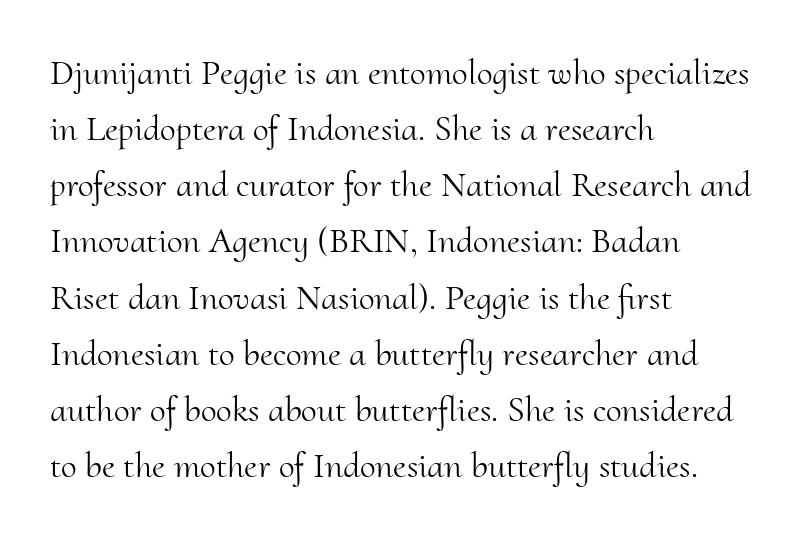
Q: Is the text bold? A: No.
Q: Is the text italic (slanted)? A: No, it is upright.
Q: Is the typeface a serif or a sans-serif typeface? A: Serif.
Q: Is the text underlined? A: No.
Q: How is the paragraph aligned? A: Left-aligned.
Q: Is the spacing between letters normal or unusually wide? A: Normal.
Q: Is the spacing between lines tight, normal or loose? A: Normal.
Q: Width (condensed, normal, or wide)? A: Normal.
Q: Stroke contrast? A: Medium.
Q: x-height? A: Small.
Q: Monospaced? A: No.
